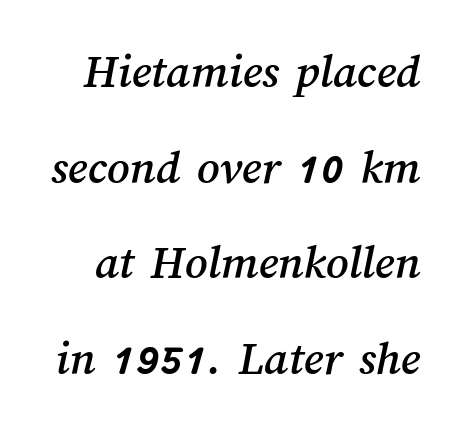
{"width": "normal", "stroke_contrast": "medium", "x_height": "medium", "monospaced": "no", "underline": "no", "line_spacing": "loose", "line_spacing_ratio": 1.95, "letter_spacing": "normal", "letter_spacing_em": 0.0, "glyph_px": 49}
